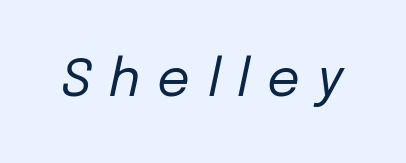
Spacing verdict: proportional, widths tailored to each character. Display-style spreading of the glyphs; the letterfit is very open. This reads as an unemphasized weight, regular at the heaviest. The baseline area is clear. Italic? Definitely — the glyphs are oblique.
